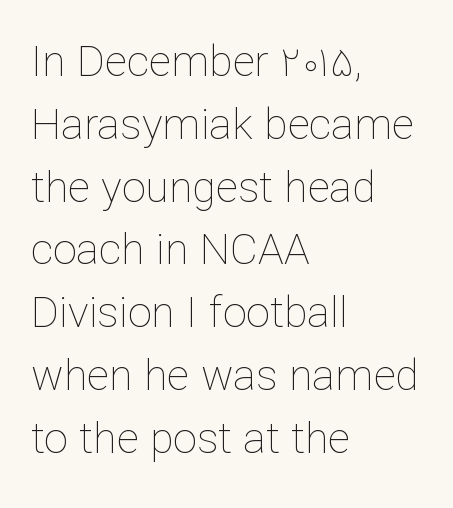
Q: Is the text bold? A: No.
Q: Is the text italic (slanted)? A: No, it is upright.
Q: Is the text underlined? A: No.
Q: How is the paragraph aligned? A: Left-aligned.
Q: Is the spacing between letters normal or unusually wide? A: Normal.
Q: Is the spacing between lines tight, normal or loose? A: Normal.
Q: Width (condensed, normal, or wide)? A: Normal.
Q: Stroke contrast? A: Low.
Q: x-height? A: Medium.
Q: Monospaced? A: No.
